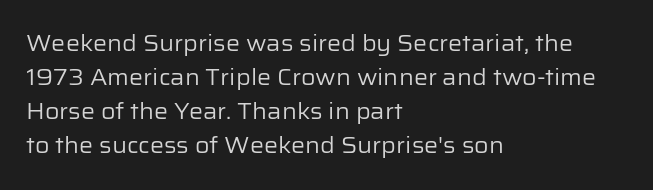
Q: Is the text bold? A: No.
Q: Is the text italic (slanted)? A: No, it is upright.
Q: Is the text underlined? A: No.
Q: How is the paragraph aligned? A: Left-aligned.
Q: Is the spacing between letters normal or unusually wide? A: Normal.
Q: Is the spacing between lines tight, normal or loose? A: Normal.
